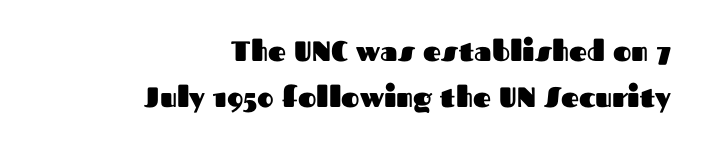
Pretty heavy lettering here — definitely bold. The passage shown is not underscored anywhere. Students, observe: this is what conventionally led text looks like. The setting favours the right margin, as signatures and pull-quotes sometimes do. Tracking here is standard; glyphs follow each other at the usual distance.
